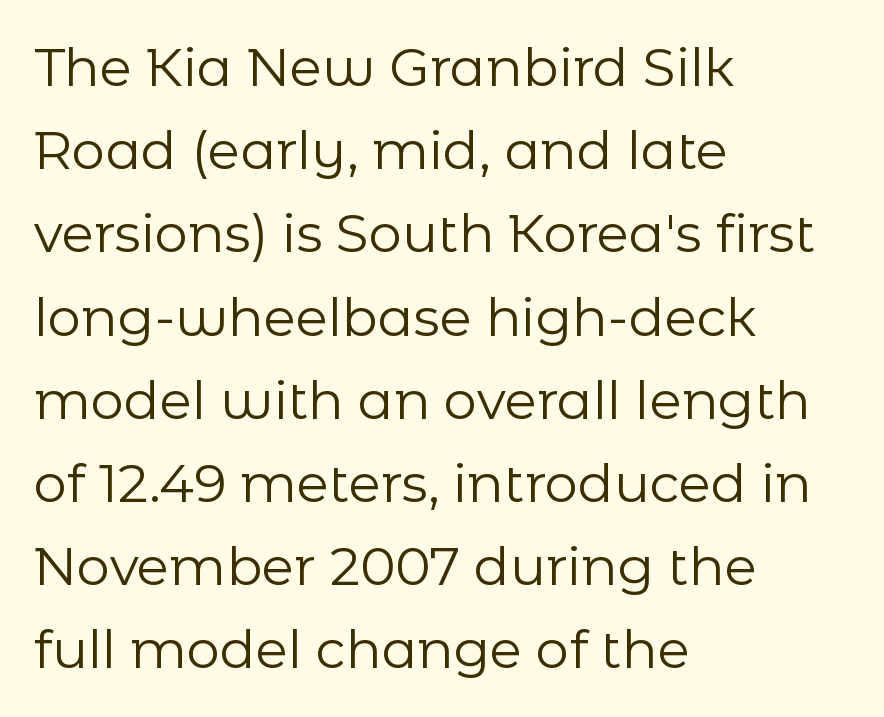
{"serif": "no", "italic": "no", "bold": "no", "weight": "regular", "width": "normal", "stroke_contrast": "low", "x_height": "medium", "monospaced": "no", "underline": "no", "align": "left", "line_spacing": "normal", "line_spacing_ratio": 1.57, "letter_spacing": "normal", "letter_spacing_em": 0.0, "glyph_px": 53}
